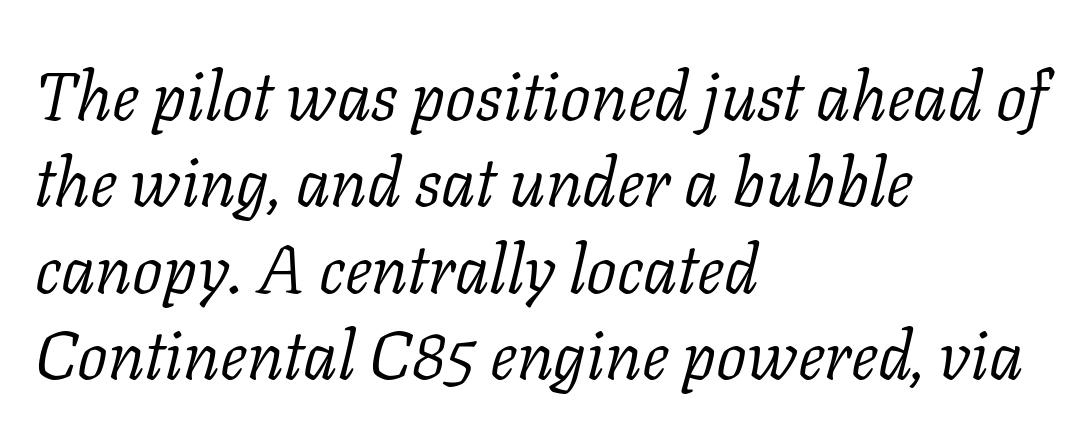
The image shows 68 px light serif type, italic (leaning right); set left-aligned, normal line spacing (1.27x), normal letter spacing, not underlined; low stroke contrast and a medium x-height.
